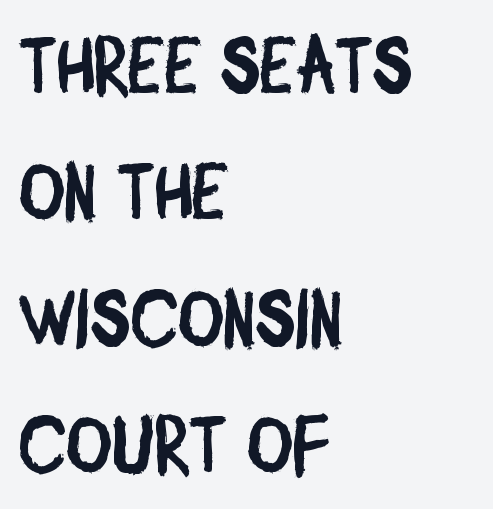
Does the leading feel generous? No, just average. Plain, unruled lines of type. A classic flush-left, rag-right setting is used for this passage. Tracking here is standard; glyphs follow each other at the usual distance.
